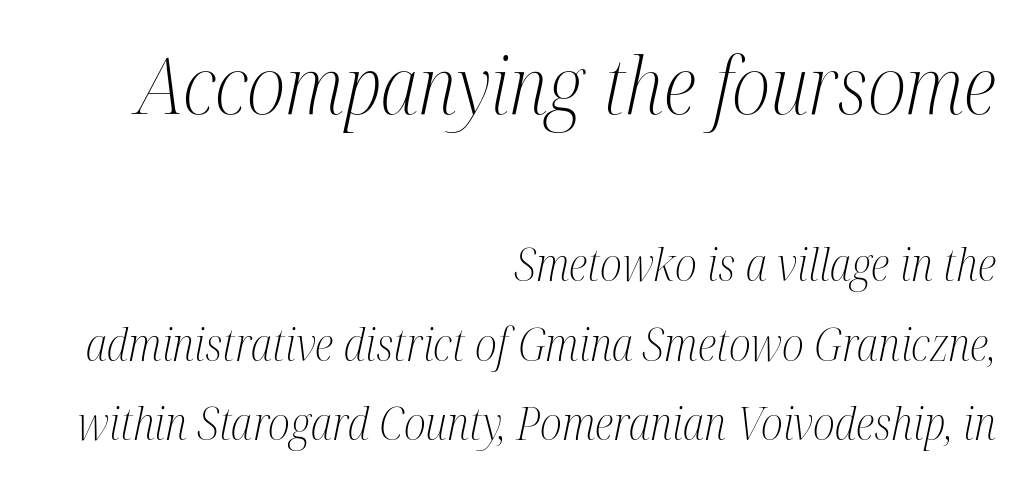
{"serif": "yes", "italic": "yes", "lean": "right", "slant_degrees": 12, "bold": "no", "weight": "light", "width": "condensed", "stroke_contrast": "medium", "x_height": "medium", "monospaced": "no", "underline": "no", "align": "right", "line_spacing_ratio": 1.77, "letter_spacing": "normal", "letter_spacing_em": 0.0, "larger_block": "first", "size_ratio": 1.76, "glyph_px": 79}
